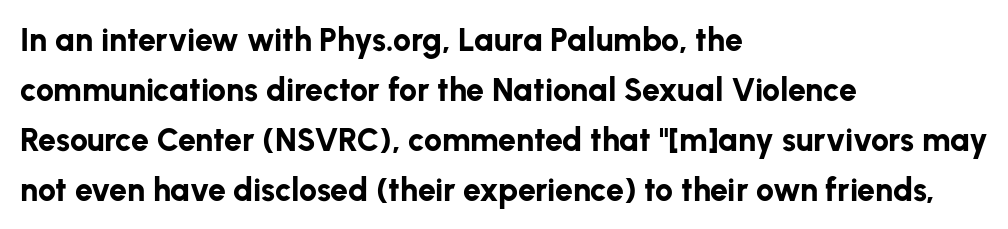
{"serif": "no", "italic": "no", "bold": "yes", "weight": "bold", "width": "normal", "stroke_contrast": "low", "x_height": "medium", "monospaced": "no", "underline": "no", "align": "left", "line_spacing": "normal", "line_spacing_ratio": 1.56, "letter_spacing": "normal", "letter_spacing_em": 0.0, "glyph_px": 32}
